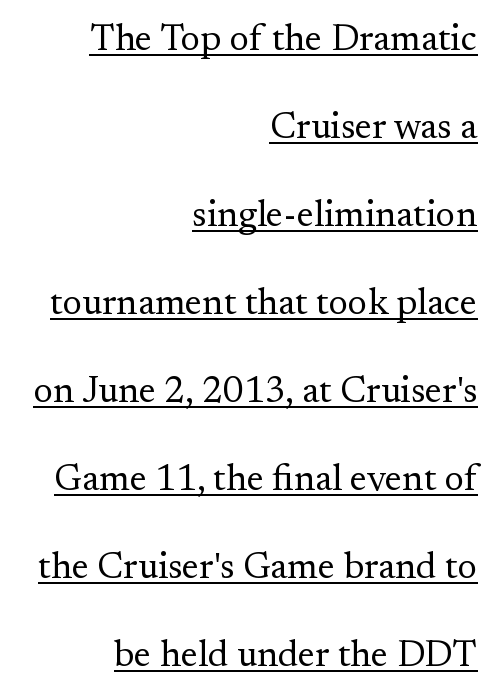
The image shows 37 px regular-weight serif type, upright; set right-aligned, loose line spacing (2.38x), normal letter spacing, underlined; medium stroke contrast and a small x-height.
